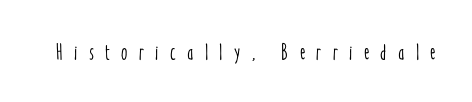
{"italic": "no", "underline": "no", "letter_spacing": "wide", "letter_spacing_em": 0.49, "glyph_px": 23}
